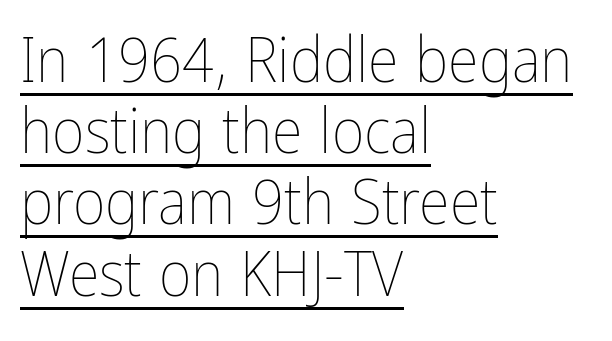
{"italic": "no", "bold": "no", "weight": "thin", "width": "condensed", "stroke_contrast": "low", "x_height": "medium", "monospaced": "no", "underline": "yes", "align": "left", "line_spacing": "tight", "line_spacing_ratio": 1.13, "letter_spacing": "normal", "letter_spacing_em": 0.0, "glyph_px": 63}
